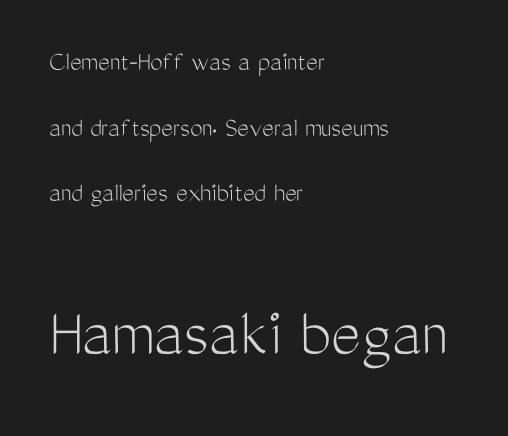
The image shows 71 px light, condensed sans-serif type, upright; set left-aligned, loose line spacing (2.34x), normal letter spacing, not underlined; the second (bottom) block is 2.54x larger; medium stroke contrast and a medium x-height.
